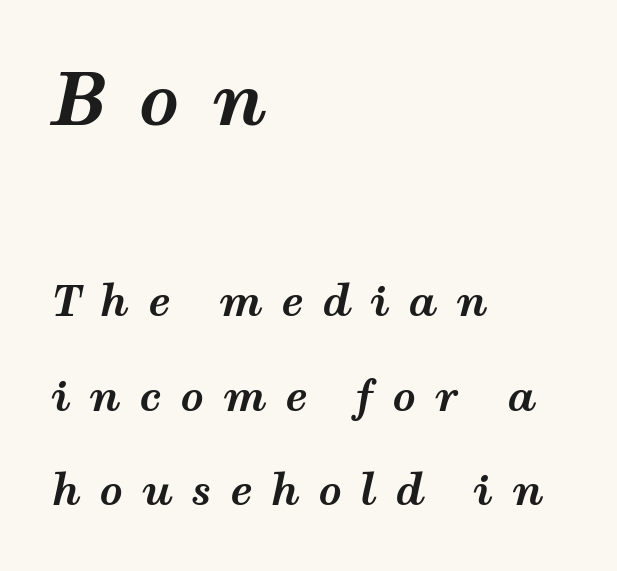
{"italic": "yes", "lean": "right", "slant_degrees": 12, "bold": "yes", "weight": "bold", "width": "wide", "stroke_contrast": "medium", "x_height": "medium", "monospaced": "no", "underline": "no", "align": "left", "line_spacing": "loose", "line_spacing_ratio": 2.31, "letter_spacing": "wide", "letter_spacing_em": 0.45, "larger_block": "first", "size_ratio": 1.73, "glyph_px": 71}
